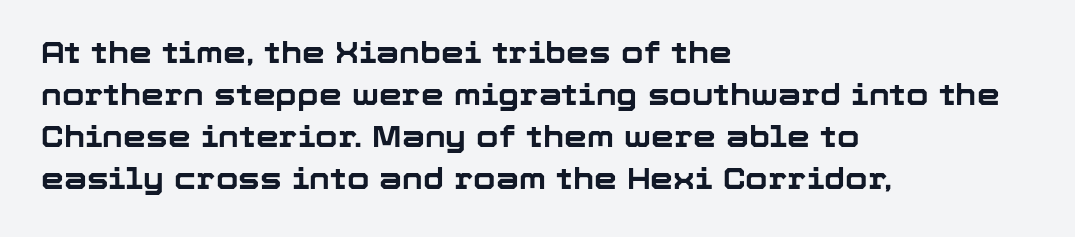
The image shows 29 px bold sans-serif type, upright; set left-aligned, normal line spacing (1.45x), normal letter spacing, not underlined; low stroke contrast and a medium x-height.
